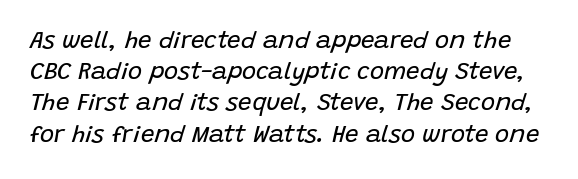
The rows are spaced the way most documents space them. A quiet, ordinary-to-light weight characterises the typeface. Italic: yes, the glyphs are oblique. Plain, unruled lines of type.
